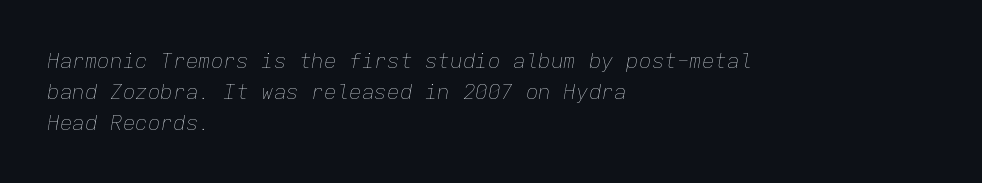
The image shows 21 px text type, italic (leaning right); set left-aligned, normal line spacing (1.47x), normal letter spacing, not underlined.
